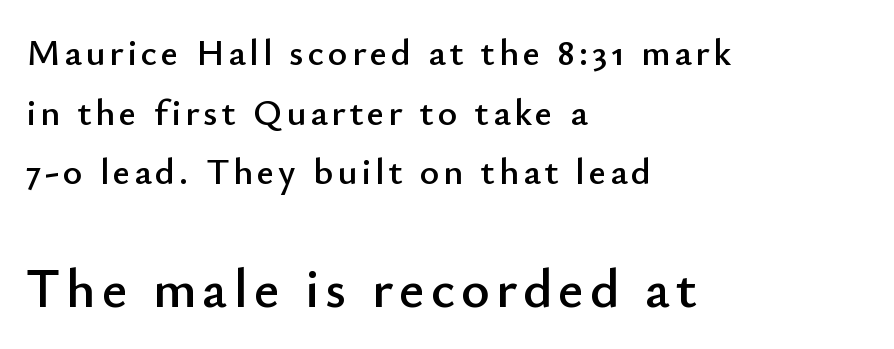
The image shows 55 px sans-serif type, upright; set left-aligned, normal line spacing (1.61x), not underlined; the second (bottom) block is 1.49x larger; low stroke contrast and a small x-height.
